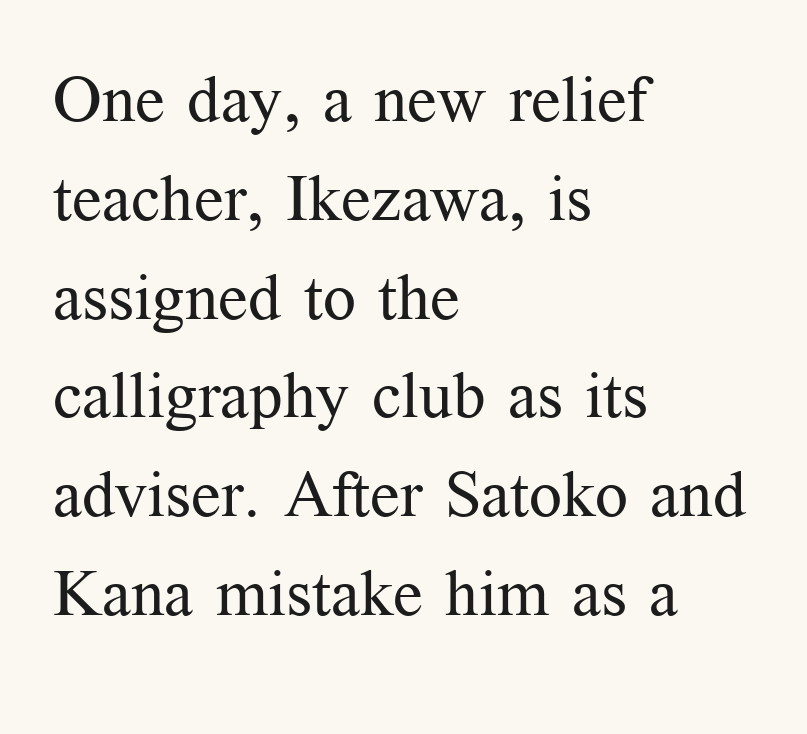
This sample uses a serif face. Proportional: the letters do not fall into vertical columns. Vertically, the passage feels balanced, rows spaced as you'd expect. The axis of the letterforms is exactly vertical. The passage is arranged the way most books set body copy — flush left. Decoration check: the copy has no underline.
